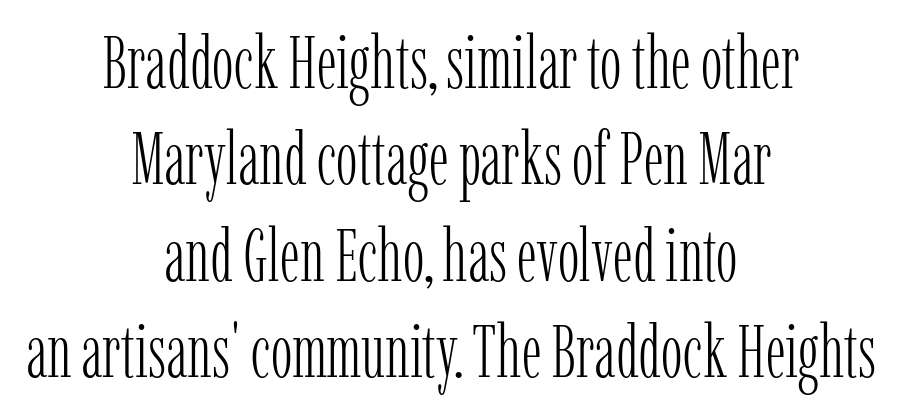
{"serif": "yes", "italic": "no", "bold": "no", "weight": "light", "width": "condensed", "stroke_contrast": "low", "x_height": "medium", "monospaced": "no", "underline": "no", "align": "center", "line_spacing": "normal", "line_spacing_ratio": 1.32, "letter_spacing": "normal", "letter_spacing_em": 0.0, "glyph_px": 73}
